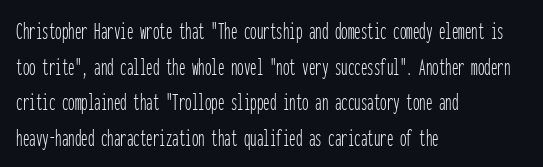
{"italic": "no", "bold": "no", "underline": "no", "align": "left", "line_spacing": "normal", "line_spacing_ratio": 1.37, "letter_spacing": "normal", "letter_spacing_em": 0.0, "glyph_px": 26}
